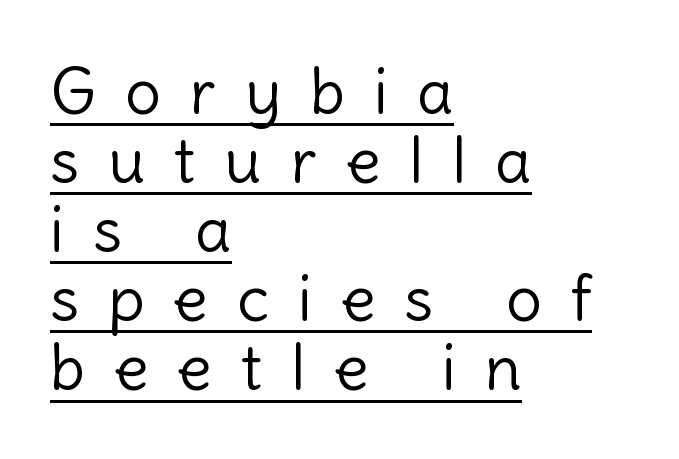
{"serif": "no", "italic": "no", "bold": "no", "weight": "light", "width": "normal", "x_height": "medium", "monospaced": "no", "underline": "yes", "align": "left", "line_spacing": "tight", "line_spacing_ratio": 1.08, "letter_spacing": "wide", "letter_spacing_em": 0.45, "glyph_px": 64}
